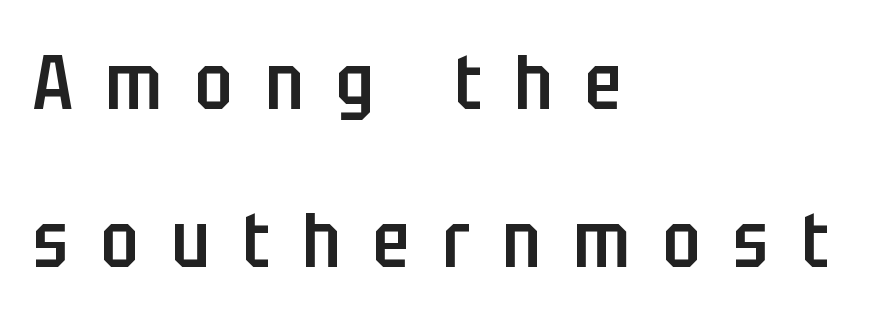
The image shows 76 px semibold, condensed sans-serif type, upright; set left-aligned, loose line spacing (2.08x), unusually wide letter spacing (+0.43 em), not underlined; low stroke contrast and a large x-height.
